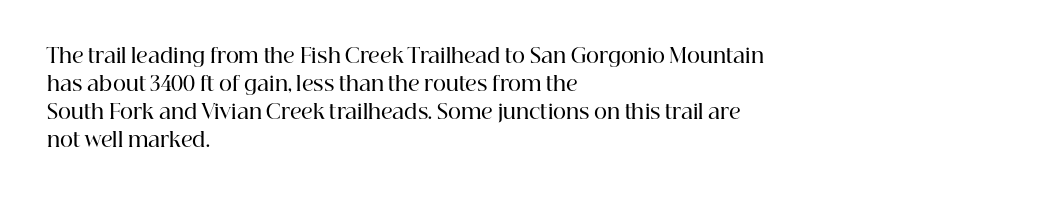
Designer's note — italics off, roman on. How are the letters spaced? Ordinarily, with no added tracking. Heft: intermediate — a semibold. Horizontal bands of white between lines are of average thickness. The typesetter chose a ragged-right arrangement here. Beneath every word, the page is bare.
